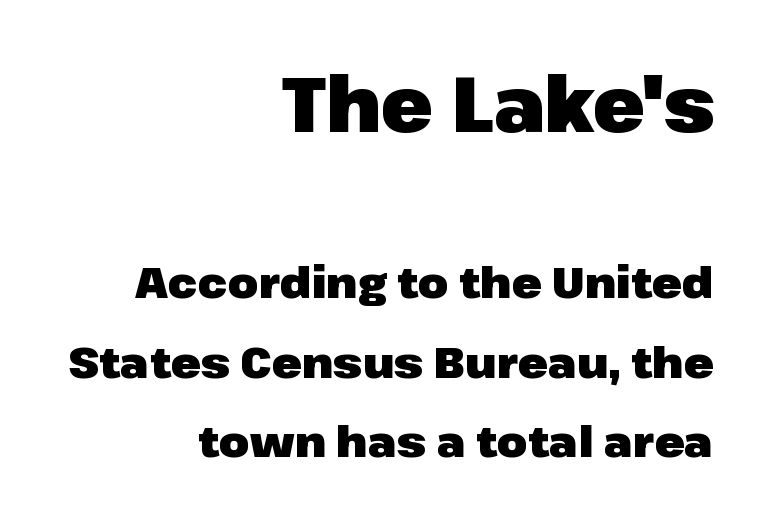
The image shows 77 px heavy sans-serif type, upright; set right-aligned, line spacing 1.81x, normal letter spacing, not underlined; the first (top) block is 1.75x larger; low stroke contrast and a medium x-height.
